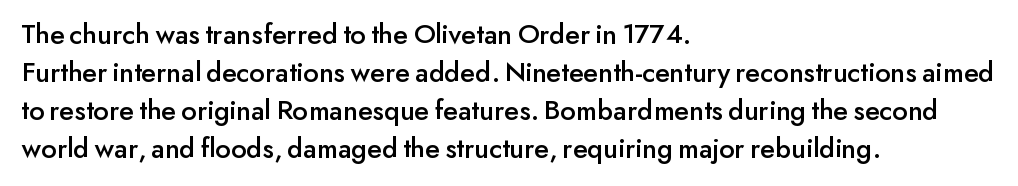
The image shows 29 px sans-serif type, upright; set left-aligned, normal line spacing (1.31x), normal letter spacing, not underlined; low stroke contrast and a small x-height.
